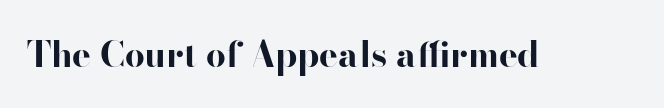
{"serif": "no", "italic": "no", "bold": "yes", "weight": "bold", "width": "wide", "stroke_contrast": "high", "x_height": "small", "monospaced": "no", "underline": "no", "letter_spacing": "normal", "letter_spacing_em": 0.0, "glyph_px": 35}
